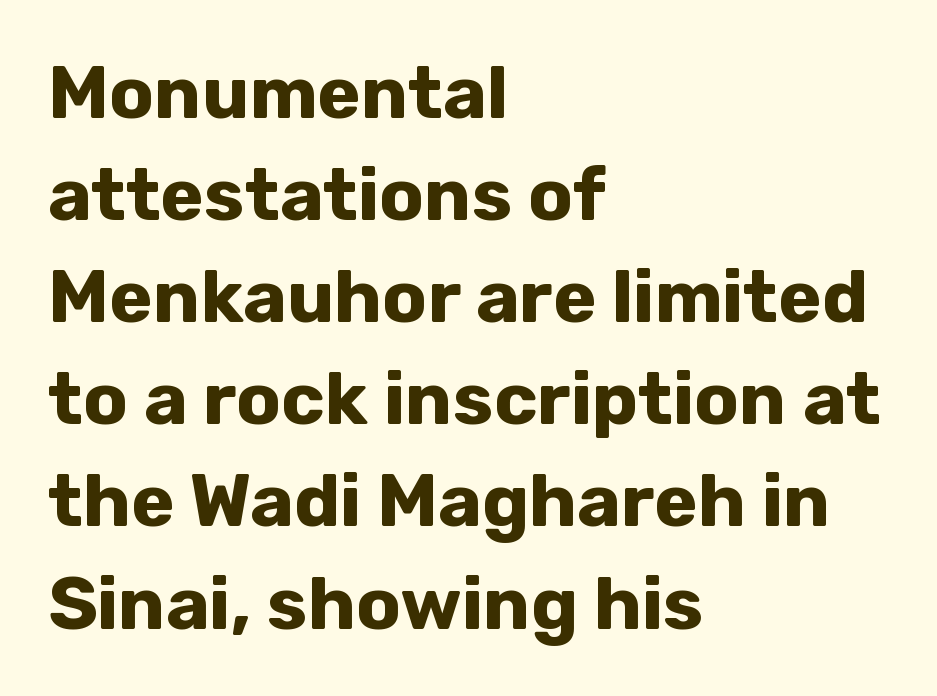
Q: Is the text bold? A: Yes.
Q: Is the text italic (slanted)? A: No, it is upright.
Q: Is the typeface a serif or a sans-serif typeface? A: Sans-serif.
Q: Is the text underlined? A: No.
Q: How is the paragraph aligned? A: Left-aligned.
Q: Is the spacing between letters normal or unusually wide? A: Normal.
Q: Is the spacing between lines tight, normal or loose? A: Normal.
Q: Width (condensed, normal, or wide)? A: Normal.
Q: Stroke contrast? A: Low.
Q: x-height? A: Medium.
Q: Monospaced? A: No.
